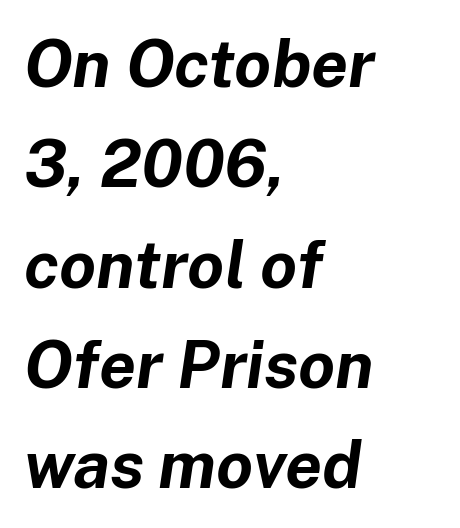
Quick note: interline space is typical. Tracking value appears to be zero — textbook default spacing. Beneath every word, the page is bare. This sample has the flowing, uneven cadence of proportional lettering.
